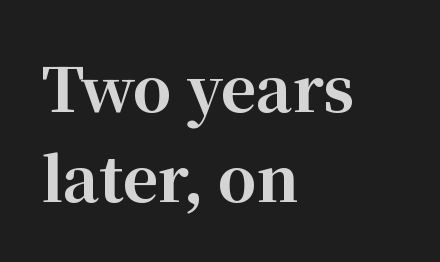
{"serif": "yes", "italic": "no", "bold": "yes", "weight": "bold", "width": "normal", "stroke_contrast": "high", "x_height": "medium", "monospaced": "no", "underline": "no", "align": "left", "line_spacing": "normal", "line_spacing_ratio": 1.48, "letter_spacing": "normal", "letter_spacing_em": 0.0, "glyph_px": 61}
